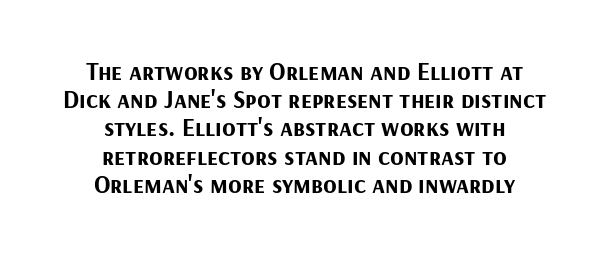
{"italic": "no", "bold": "yes", "underline": "no", "align": "center", "line_spacing": "tight", "line_spacing_ratio": 1.13, "letter_spacing": "normal", "letter_spacing_em": 0.0, "glyph_px": 25}
